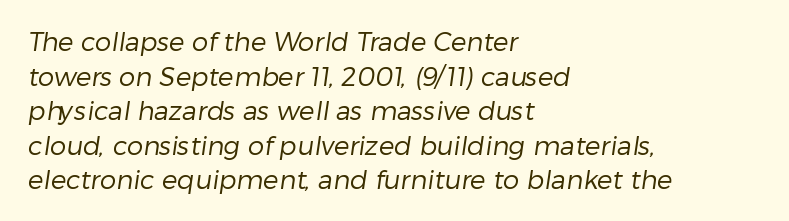
The passage shown stacks its lines at a standard gap. The lines in this sample share a left origin and differ only in where they stop. Words appear dense and cohesive because spacing is normal. Only glyphs here, with clear space below each row. Ink coverage per letter is moderate at most.
